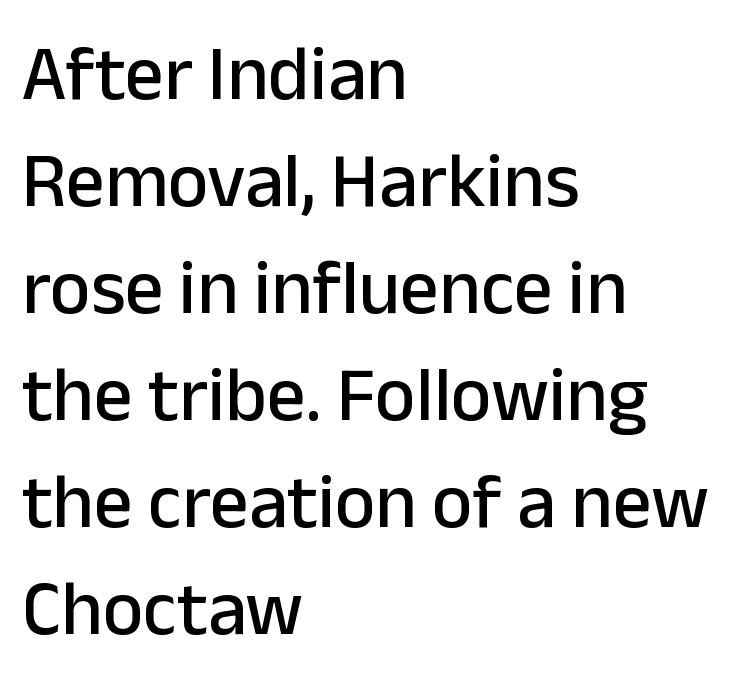
This rendering employs a face without finishing strokes, i.e., a sans-serif. The lines in this sample share a left origin and differ only in where they stop. The font's upright variant was chosen for this text. Descenders are the only things crossing below the line. Varying glyph widths throughout — classic text-font behaviour. Nothing unusual about the tracking: characters are spaced as the font intends.
